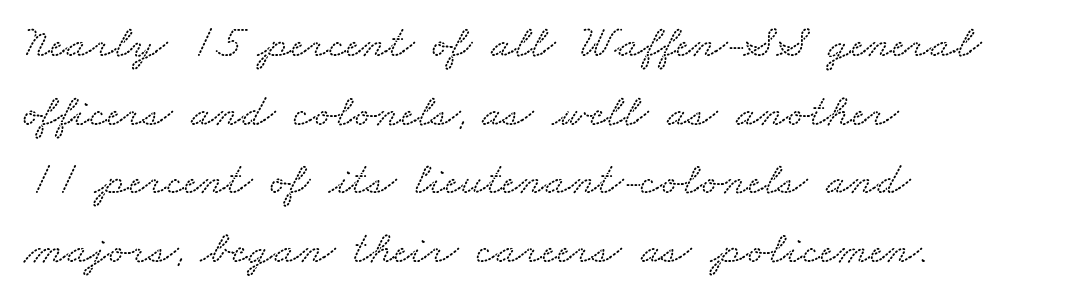
{"serif": "yes", "width": "wide", "stroke_contrast": "medium", "x_height": "small", "monospaced": "no", "underline": "no", "align": "left", "line_spacing": "normal", "line_spacing_ratio": 1.46, "letter_spacing": "normal", "letter_spacing_em": 0.0, "glyph_px": 47}
